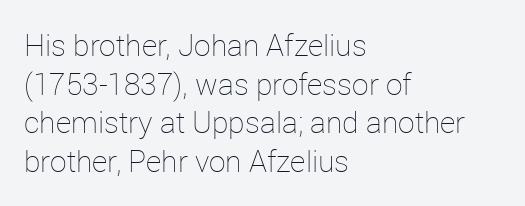
Q: Is the text bold? A: No.
Q: Is the text italic (slanted)? A: No, it is upright.
Q: Is the text underlined? A: No.
Q: How is the paragraph aligned? A: Left-aligned.
Q: Is the spacing between letters normal or unusually wide? A: Normal.
Q: Is the spacing between lines tight, normal or loose? A: Normal.
Q: Width (condensed, normal, or wide)? A: Normal.
Q: Stroke contrast? A: Low.
Q: x-height? A: Medium.
Q: Monospaced? A: No.
